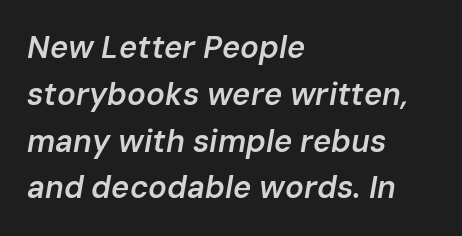
Notice how descenders clear the ascenders below comfortably — that's standard leading. Nothing unusual about the tracking: characters are spaced as the font intends. The passage shown is not underscored anywhere. Looking at the ascenders, they clearly lean. Each line starts at the same left margin while the right side varies. The characters look somewhat weighty, a semibold short of true bold.
